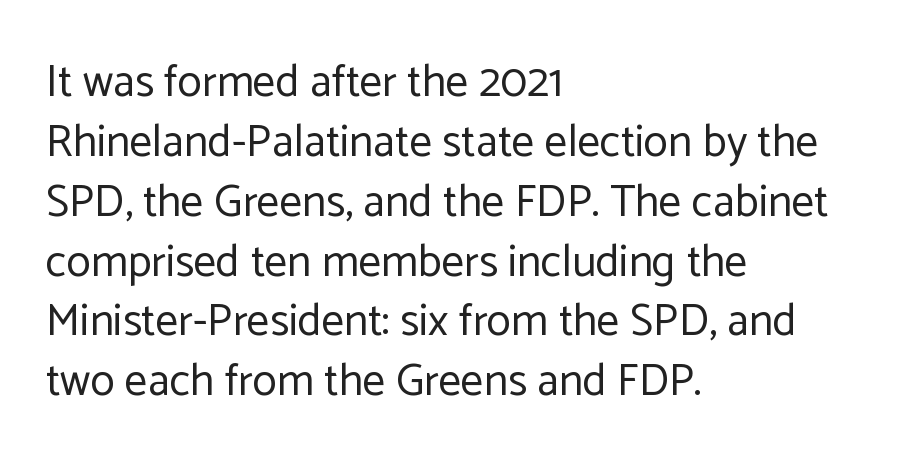
Is the stroke heavy? The answer is a plain regular-or-lighter. Plain, unruled lines of type. A normal amount of white space separates one row of letters from the next. When letters stand straight like this, we call the style roman or upright. Note the varied advance widths — an 'i' is clearly narrower than an 'm'. Line beginnings align vertically; line endings do not.
